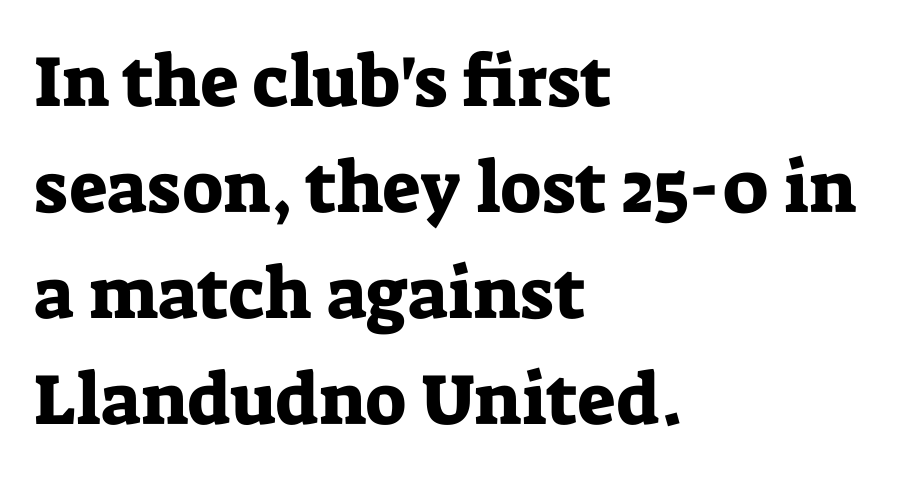
The passage shown stacks its lines at a standard gap. Spacing between characters is what you'd get straight out of the box. Unlike italic type, these characters show no tilt at all. This sample has the flowing, uneven cadence of proportional lettering.
